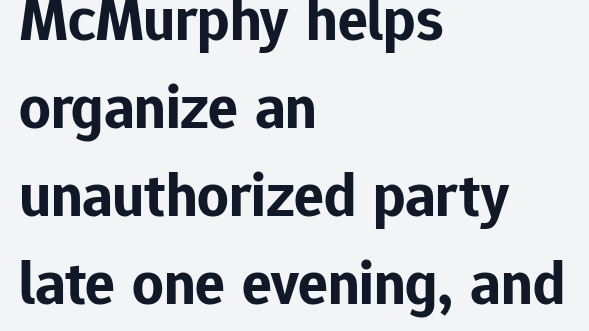
The image shows 62 px bold sans-serif type, upright; set left-aligned, normal line spacing (1.42x), normal letter spacing, not underlined; low stroke contrast and a medium x-height.
